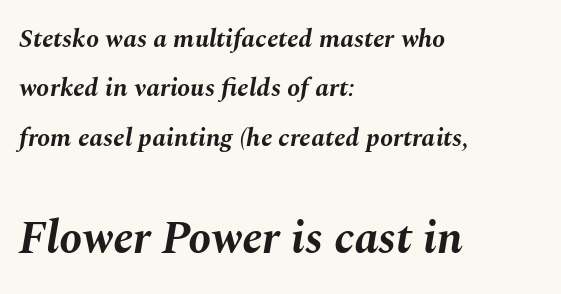
Regarding leading, the lines here are spaced well apart. Italic: yes, the glyphs are oblique. A student would call this left alignment; a typographer would say flush left, rag right. The strokes are fattened all the way to bold. Each word holds together tightly as a unit, with standard inter-letter gaps. The gap between lines stays unmarked.
